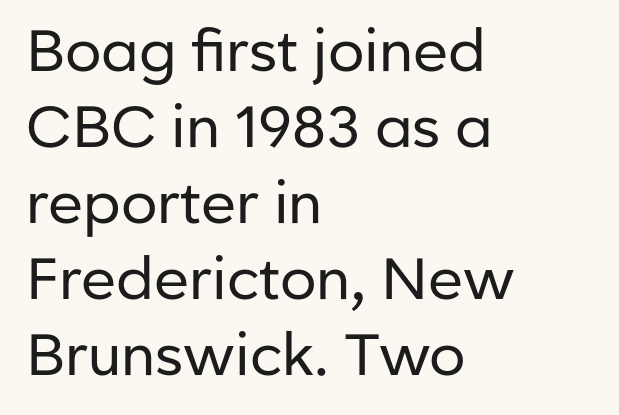
Q: Is the text bold? A: No.
Q: Is the text italic (slanted)? A: No, it is upright.
Q: Is the typeface a serif or a sans-serif typeface? A: Sans-serif.
Q: Is the text underlined? A: No.
Q: How is the paragraph aligned? A: Left-aligned.
Q: Is the spacing between letters normal or unusually wide? A: Normal.
Q: Is the spacing between lines tight, normal or loose? A: Normal.
Q: Width (condensed, normal, or wide)? A: Normal.
Q: Stroke contrast? A: Low.
Q: x-height? A: Medium.
Q: Monospaced? A: No.
